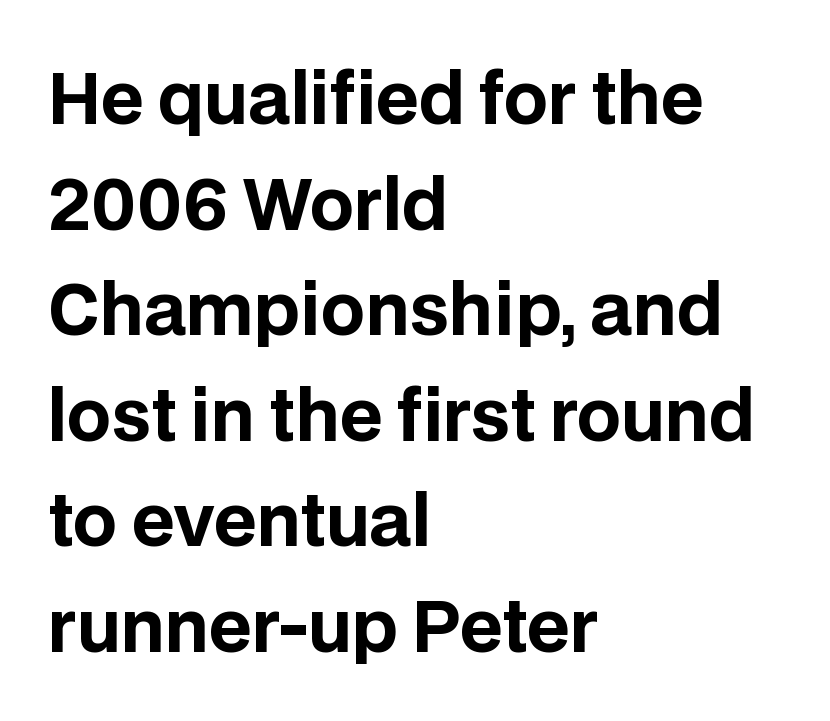
Q: Is the text bold? A: Yes.
Q: Is the text italic (slanted)? A: No, it is upright.
Q: Is the typeface a serif or a sans-serif typeface? A: Sans-serif.
Q: Is the text underlined? A: No.
Q: How is the paragraph aligned? A: Left-aligned.
Q: Is the spacing between letters normal or unusually wide? A: Normal.
Q: Is the spacing between lines tight, normal or loose? A: Normal.
Q: Width (condensed, normal, or wide)? A: Normal.
Q: Stroke contrast? A: Low.
Q: x-height? A: Large.
Q: Monospaced? A: No.
